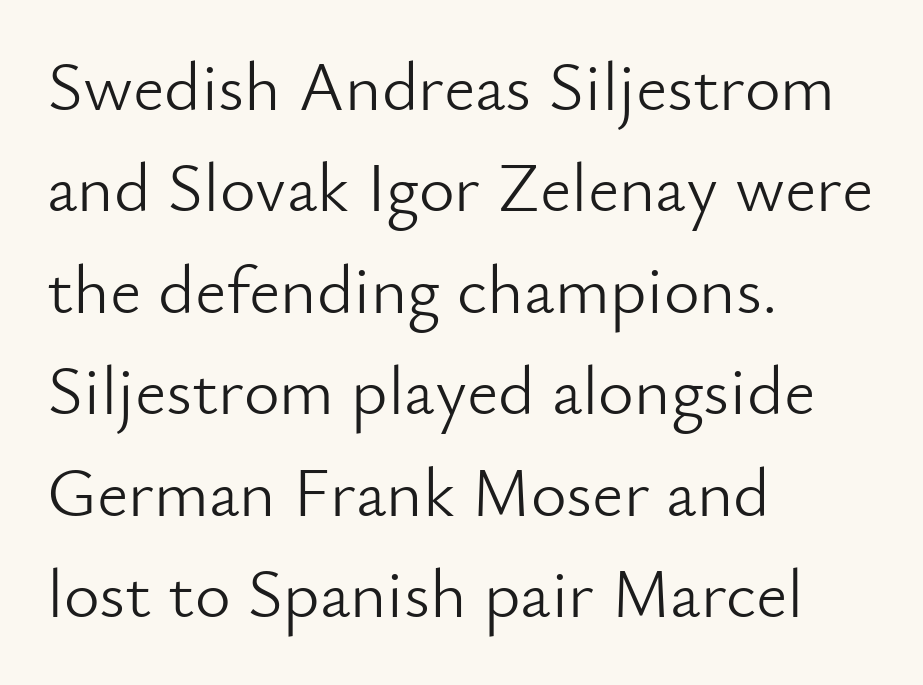
{"serif": "no", "italic": "no", "bold": "no", "weight": "light", "width": "normal", "stroke_contrast": "low", "x_height": "small", "monospaced": "no", "underline": "no", "align": "left", "line_spacing": "normal", "line_spacing_ratio": 1.47, "letter_spacing": "normal", "letter_spacing_em": 0.0, "glyph_px": 69}
